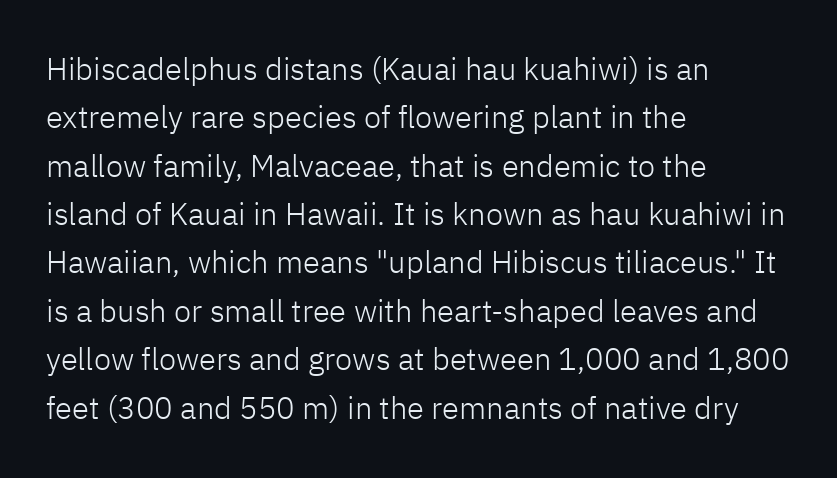
{"serif": "no", "italic": "no", "bold": "no", "weight": "light", "width": "normal", "stroke_contrast": "low", "x_height": "medium", "monospaced": "no", "underline": "no", "align": "left", "line_spacing": "normal", "line_spacing_ratio": 1.56, "letter_spacing": "normal", "letter_spacing_em": 0.0, "glyph_px": 31}
